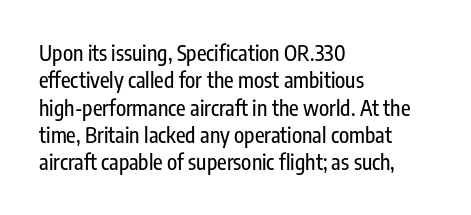
Q: Is the text italic (slanted)? A: No, it is upright.
Q: Is the text underlined? A: No.
Q: How is the paragraph aligned? A: Left-aligned.
Q: Is the spacing between letters normal or unusually wide? A: Normal.
Q: Is the spacing between lines tight, normal or loose? A: Normal.
